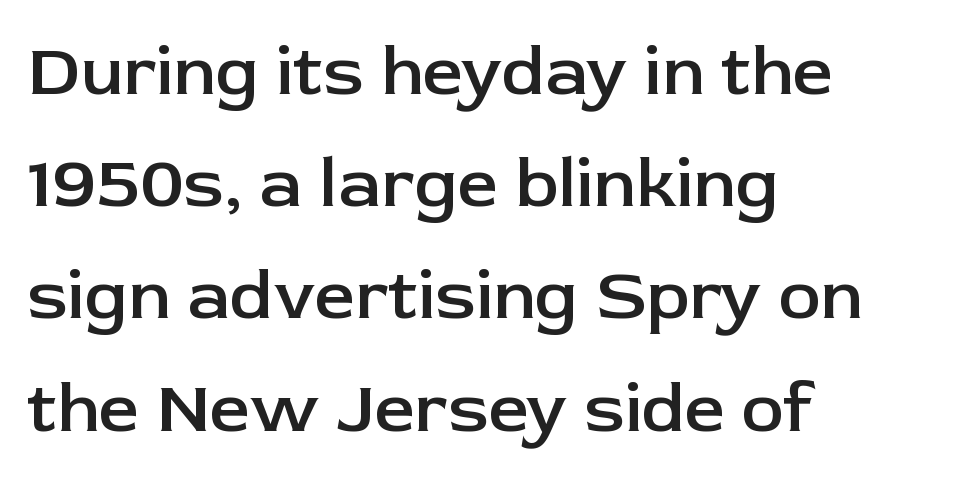
The typesetter chose a ragged-right arrangement here. Caption: standard tracking, unaltered. Bare-footed words on every line. Does the weight exceed regular? Yes, but only to semibold. These lines are composed in type without serifs. The letters stand upright; this is a roman face.
